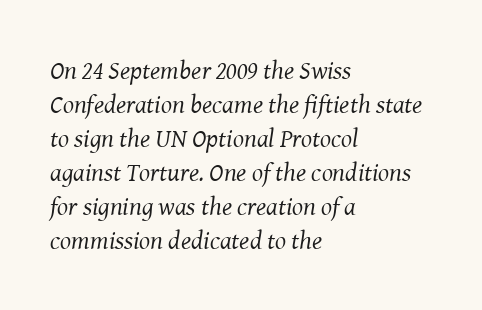
Baseline-to-baseline distance is the conventional proportion of letter height. The gaps between neighbouring characters are ordinary and unremarkable. The letters are slanted; this is an italic face. The passage is arranged the way most books set body copy — flush left.
